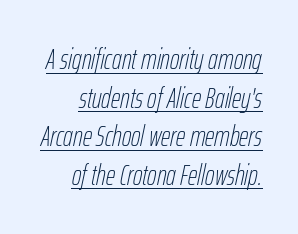
The image shows 29 px thin, condensed type, italic (leaning right); set right-aligned, normal line spacing (1.33x), normal letter spacing, underlined; low stroke contrast and a medium x-height.
